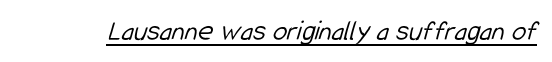
Q: Is the text bold? A: No.
Q: Is the typeface a serif or a sans-serif typeface? A: Sans-serif.
Q: Is the text underlined? A: Yes.
Q: Is the spacing between letters normal or unusually wide? A: Normal.
Q: Width (condensed, normal, or wide)? A: Condensed.
Q: Stroke contrast? A: Low.
Q: x-height? A: Medium.
Q: Monospaced? A: No.
